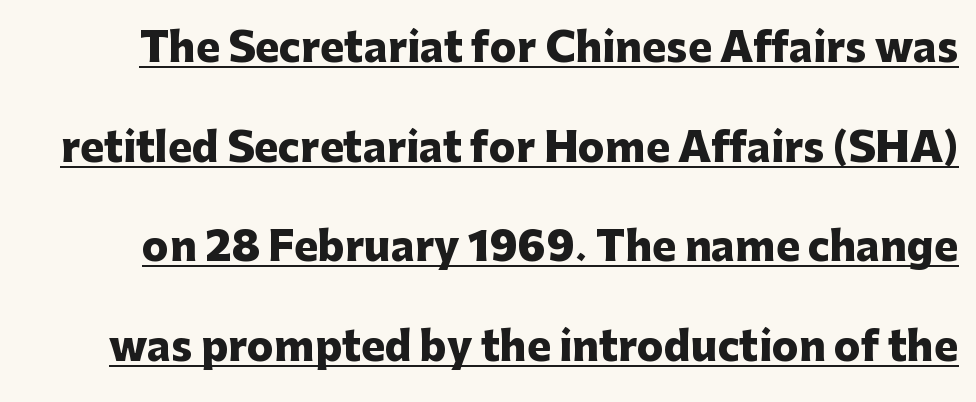
A typesetter would call this proportional, since set widths differ per character. Notice how the stems are strictly vertical — no italics here. These words are printed bold, with thick strokes throughout. There is no visible air inserted between adjacent glyphs. Baseline-to-baseline distance is far greater than the letter height.
